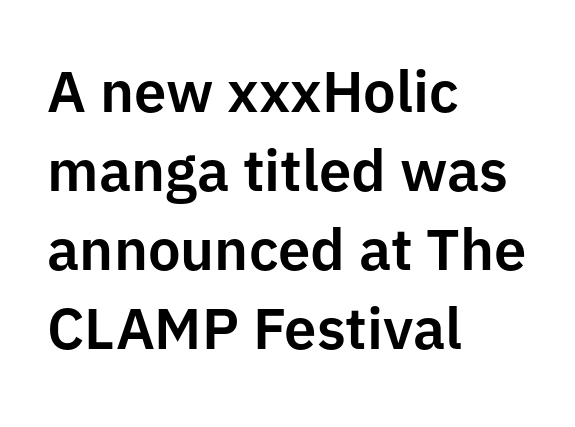
The type sits square on the baseline with zero lean. Each letter's strokes conclude bluntly, with no projecting serifs. The rendering keeps characters at their native spacing. The rendering uses a moderate line-height, typical for paragraphs.
